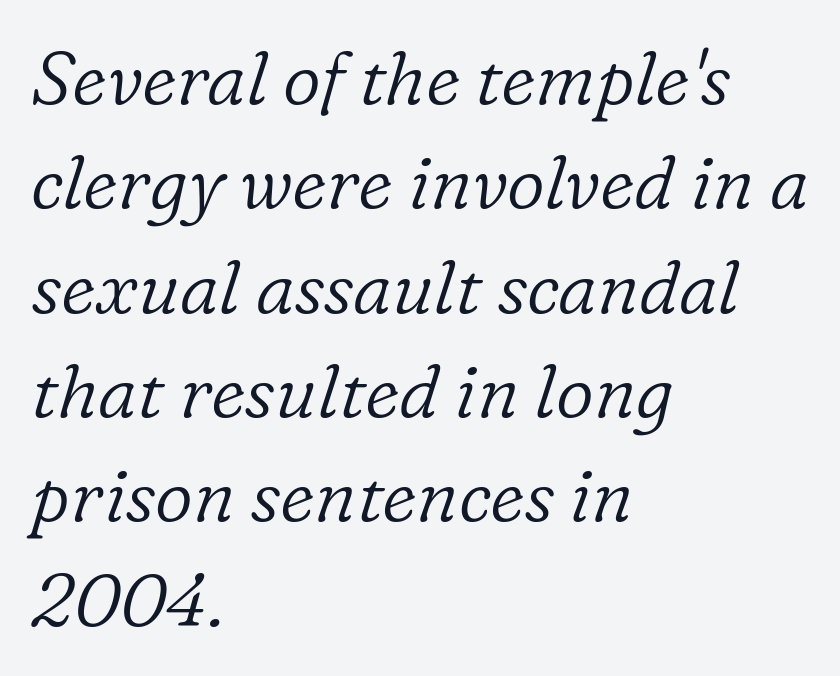
Q: Is the text bold? A: No.
Q: Is the text italic (slanted)? A: Yes, it leans right by about 16 degrees.
Q: Is the typeface a serif or a sans-serif typeface? A: Serif.
Q: Is the text underlined? A: No.
Q: How is the paragraph aligned? A: Left-aligned.
Q: Is the spacing between letters normal or unusually wide? A: Normal.
Q: Is the spacing between lines tight, normal or loose? A: Normal.
Q: Width (condensed, normal, or wide)? A: Normal.
Q: Stroke contrast? A: Low.
Q: x-height? A: Medium.
Q: Monospaced? A: No.
